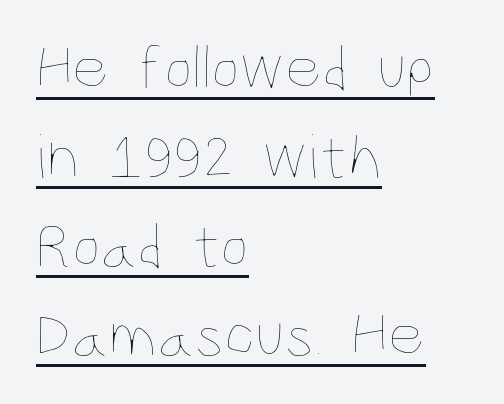
{"italic": "no", "bold": "no", "weight": "thin", "width": "condensed", "stroke_contrast": "low", "x_height": "large", "monospaced": "no", "underline": "yes", "align": "left", "line_spacing": "normal", "line_spacing_ratio": 1.39, "letter_spacing": "normal", "letter_spacing_em": 0.0, "glyph_px": 64}
